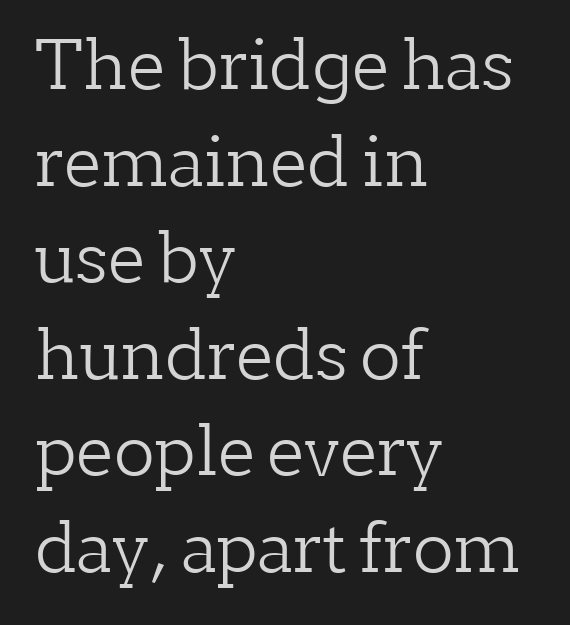
Every stem runs plumb, perpendicular to the baseline. Stroke thickness stays within the range of a standard reading face or lighter. Varying glyph widths throughout — classic text-font behaviour. The passage shown is not underscored anywhere.
